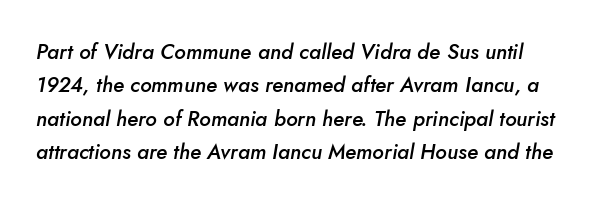
{"italic": "yes", "lean": "right", "slant_degrees": 10, "bold": "semi", "underline": "no", "align": "left", "line_spacing": "normal", "line_spacing_ratio": 1.59, "letter_spacing": "normal", "letter_spacing_em": 0.0, "glyph_px": 21}
